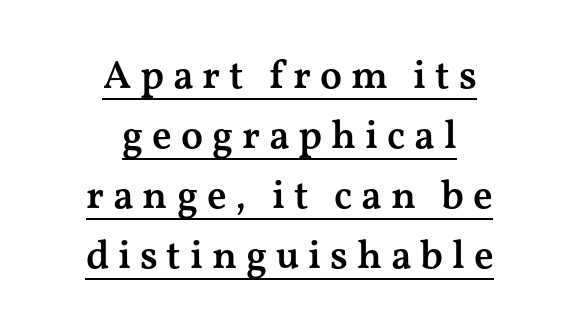
Q: Is the text bold? A: Semi-bold.
Q: Is the text italic (slanted)? A: No, it is upright.
Q: Is the typeface a serif or a sans-serif typeface? A: Serif.
Q: Is the text underlined? A: Yes.
Q: How is the paragraph aligned? A: Centered.
Q: Is the spacing between letters normal or unusually wide? A: Unusually wide.
Q: Is the spacing between lines tight, normal or loose? A: Normal.
Q: Width (condensed, normal, or wide)? A: Wide.
Q: Stroke contrast? A: Medium.
Q: x-height? A: Medium.
Q: Monospaced? A: No.
